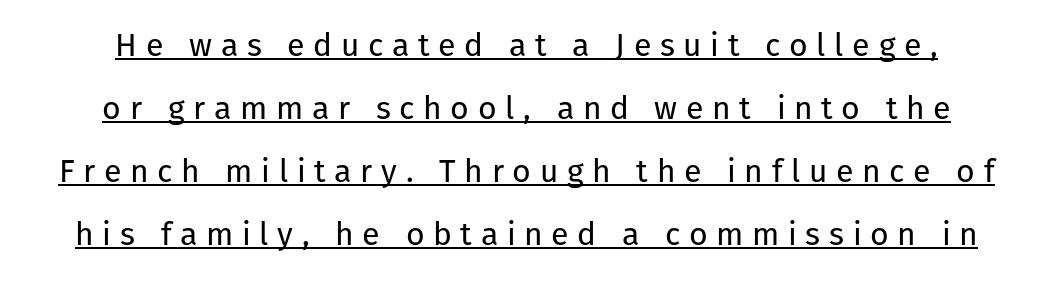
Q: Is the text bold? A: No.
Q: Is the text italic (slanted)? A: No, it is upright.
Q: Is the typeface a serif or a sans-serif typeface? A: Sans-serif.
Q: Is the text underlined? A: Yes.
Q: How is the paragraph aligned? A: Centered.
Q: Is the spacing between letters normal or unusually wide? A: Unusually wide.
Q: Is the spacing between lines tight, normal or loose? A: Loose.
Q: Width (condensed, normal, or wide)? A: Normal.
Q: Stroke contrast? A: Low.
Q: x-height? A: Medium.
Q: Monospaced? A: No.
